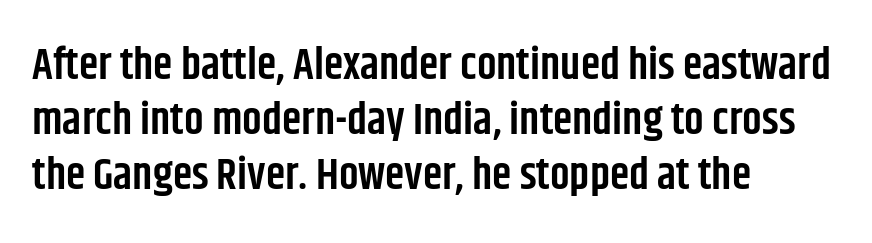
The image shows 44 px semibold, condensed sans-serif type, upright; set left-aligned, normal line spacing (1.25x), normal letter spacing, not underlined; low stroke contrast and a large x-height.
